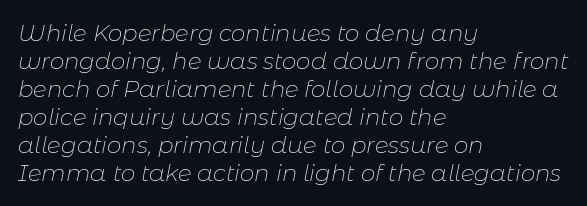
{"italic": "yes", "lean": "right", "slant_degrees": 11, "bold": "no", "underline": "no", "align": "left", "line_spacing_ratio": 1.22, "letter_spacing": "normal", "letter_spacing_em": 0.0, "glyph_px": 23}
